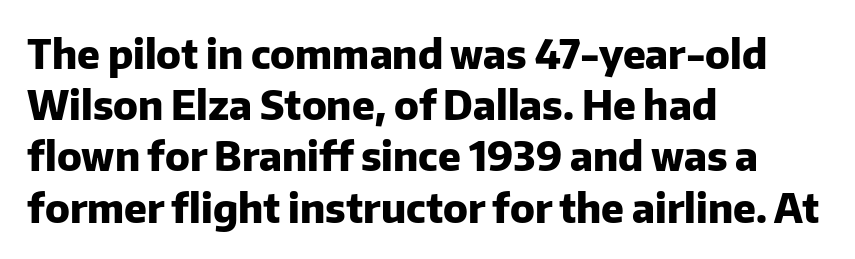
The image shows 40 px heavy sans-serif type, upright; set left-aligned, normal line spacing (1.28x), normal letter spacing, not underlined; low stroke contrast and a medium x-height.
